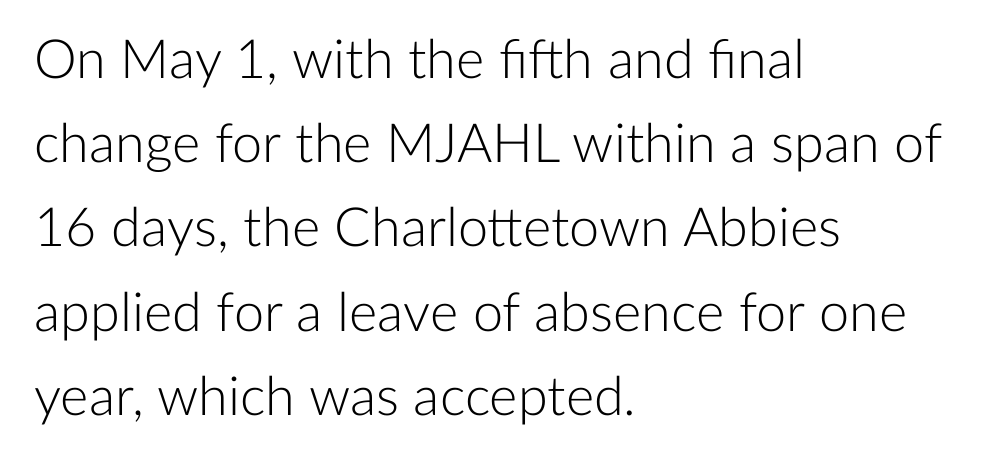
{"serif": "no", "italic": "no", "bold": "no", "weight": "light", "width": "normal", "stroke_contrast": "low", "x_height": "medium", "monospaced": "no", "underline": "no", "align": "left", "line_spacing": "normal", "line_spacing_ratio": 1.56, "letter_spacing": "normal", "letter_spacing_em": 0.0, "glyph_px": 54}
